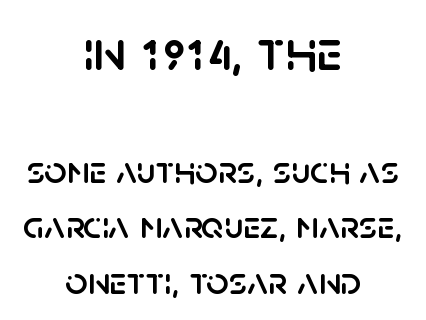
The image shows 58 px sans-serif type, upright; set centered, normal line spacing (1.42x), normal letter spacing, not underlined; the first (top) block is 1.49x larger; low stroke contrast and a large x-height.
